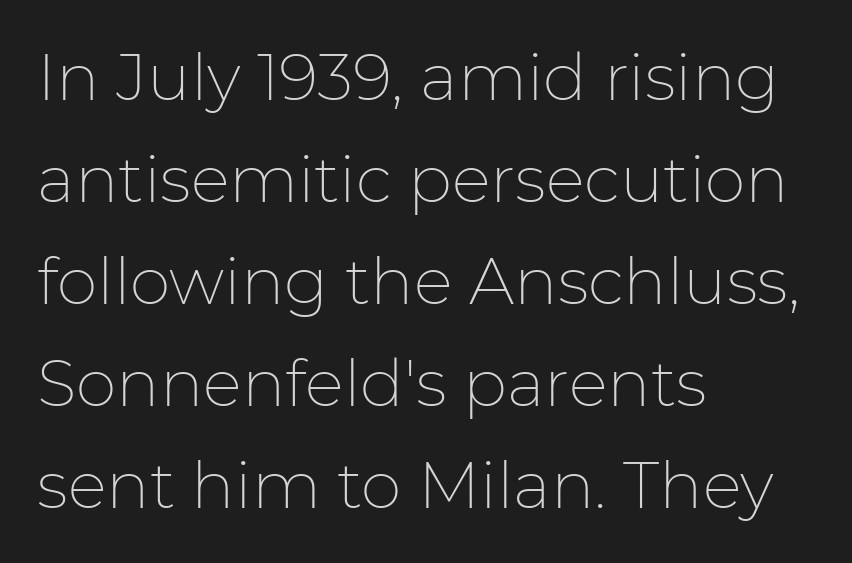
{"serif": "no", "italic": "no", "bold": "no", "weight": "thin", "width": "normal", "stroke_contrast": "low", "x_height": "medium", "monospaced": "no", "underline": "no", "align": "left", "line_spacing": "normal", "line_spacing_ratio": 1.57, "letter_spacing": "normal", "letter_spacing_em": 0.0, "glyph_px": 65}
